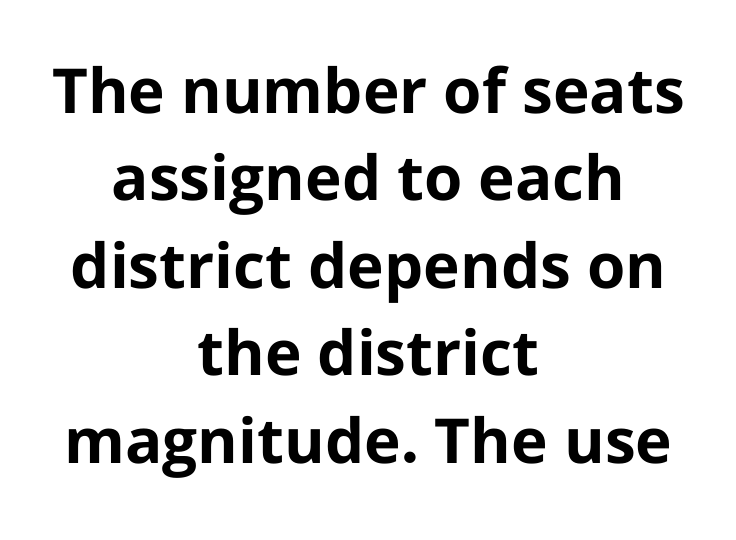
The image shows 62 px bold sans-serif type, upright; set centered, normal line spacing (1.41x), normal letter spacing, not underlined; low stroke contrast and a medium x-height.
